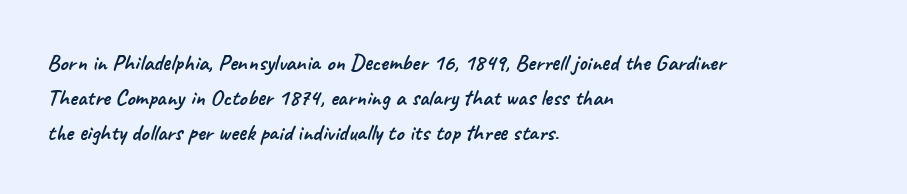
Q: Is the text underlined? A: No.
Q: How is the paragraph aligned? A: Left-aligned.
Q: Is the spacing between letters normal or unusually wide? A: Normal.
Q: Is the spacing between lines tight, normal or loose? A: Normal.
